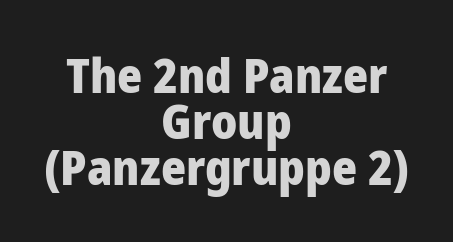
The image shows 48 px heavy sans-serif type, upright; set centered, tight line spacing (0.96x), normal letter spacing, not underlined; low stroke contrast and a medium x-height.
